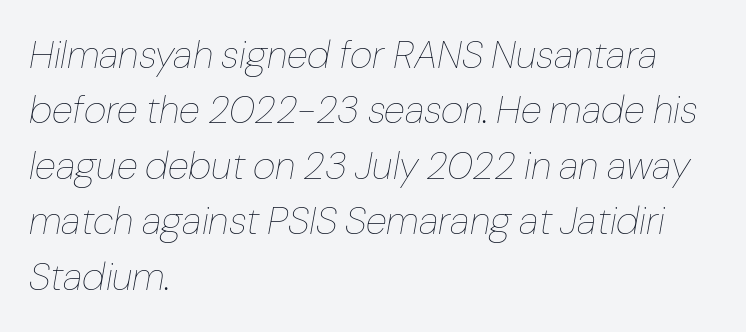
{"italic": "yes", "lean": "right", "slant_degrees": 10, "bold": "no", "weight": "thin", "width": "normal", "stroke_contrast": "low", "x_height": "medium", "monospaced": "no", "underline": "no", "align": "left", "line_spacing": "normal", "line_spacing_ratio": 1.42, "letter_spacing": "normal", "letter_spacing_em": 0.0, "glyph_px": 39}
